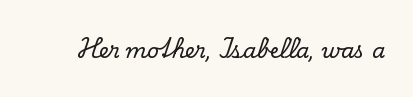
The image shows 21 px text type; set normal letter spacing, not underlined.
